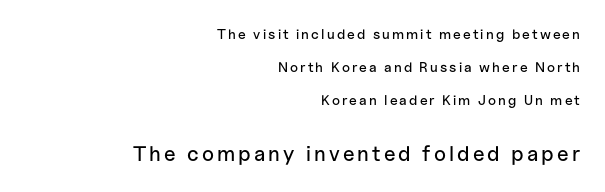
{"italic": "no", "underline": "no", "align": "right", "line_spacing": "loose", "line_spacing_ratio": 2.34, "larger_block": "second", "size_ratio": 1.5, "glyph_px": 21}
